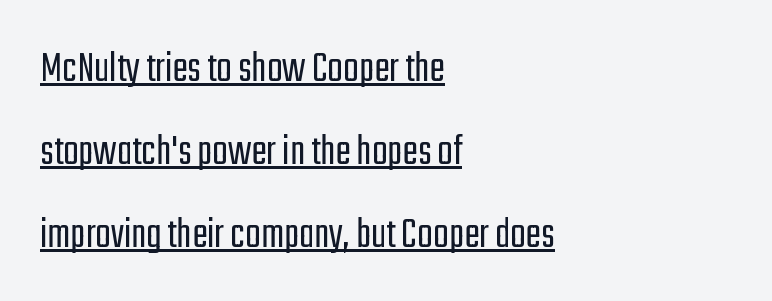
The image shows 46 px light, condensed sans-serif type, upright; set left-aligned, line spacing 1.8x, normal letter spacing, underlined; low stroke contrast and a medium x-height.
